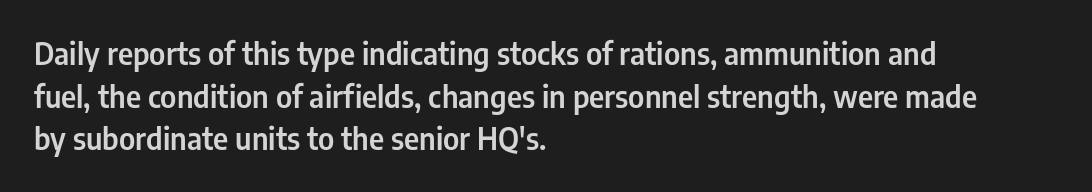
The image shows 30 px condensed sans-serif type, upright; set left-aligned, normal line spacing (1.42x), normal letter spacing, not underlined; low stroke contrast and a medium x-height.
